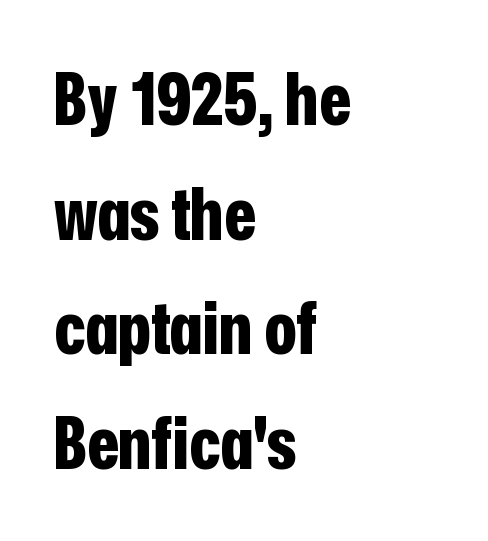
The image shows 73 px bold, condensed sans-serif type, upright; set left-aligned, normal line spacing (1.57x), normal letter spacing, not underlined; low stroke contrast and a medium x-height.
